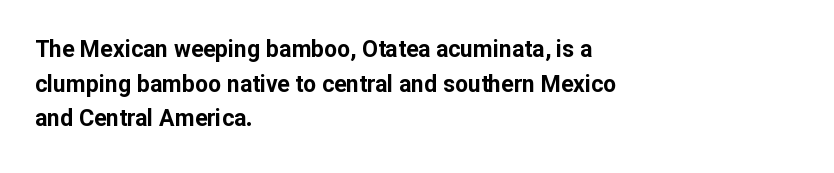
{"italic": "no", "bold": "yes", "underline": "no", "align": "left", "line_spacing": "normal", "line_spacing_ratio": 1.51, "letter_spacing": "normal", "letter_spacing_em": 0.0, "glyph_px": 23}
